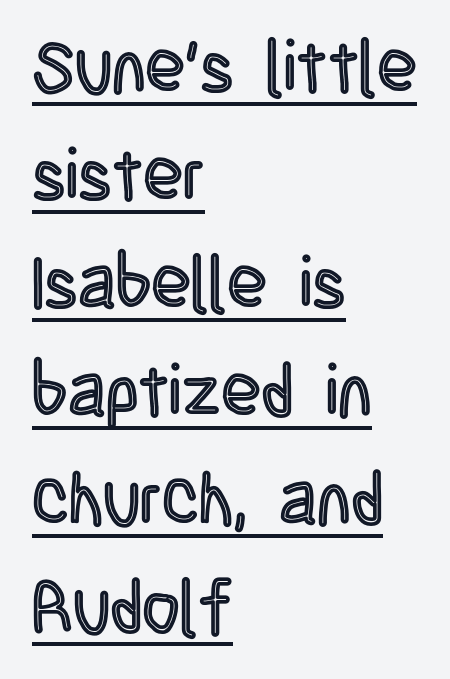
{"italic": "no", "width": "condensed", "x_height": "large", "monospaced": "no", "underline": "yes", "align": "left", "line_spacing": "normal", "line_spacing_ratio": 1.48, "letter_spacing": "normal", "letter_spacing_em": 0.0, "glyph_px": 73}
